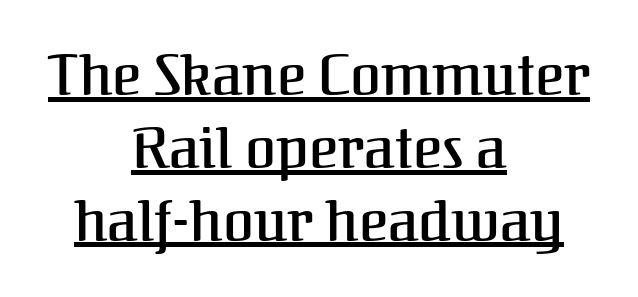
Q: Is the text italic (slanted)? A: No, it is upright.
Q: Is the typeface a serif or a sans-serif typeface? A: Serif.
Q: Is the text underlined? A: Yes.
Q: How is the paragraph aligned? A: Centered.
Q: Is the spacing between letters normal or unusually wide? A: Normal.
Q: Is the spacing between lines tight, normal or loose? A: Normal.
Q: Width (condensed, normal, or wide)? A: Normal.
Q: Stroke contrast? A: Medium.
Q: x-height? A: Medium.
Q: Monospaced? A: No.
